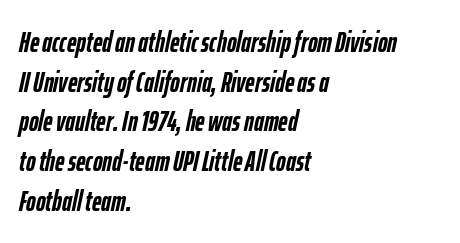
The image shows 29 px semibold, condensed type, italic (leaning right); set left-aligned, normal line spacing (1.37x), normal letter spacing, not underlined; low stroke contrast and a medium x-height.
